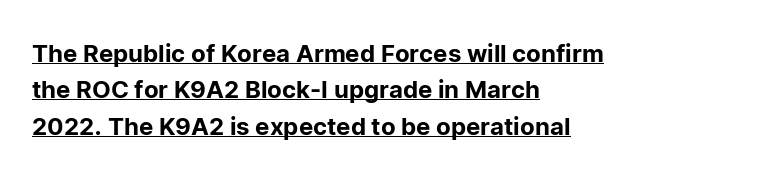
If you measured baseline to baseline, you'd find a middling distance. It's the straight-up-and-down kind of type. Decoration check: the copy is underlined. Layout note: lines flush left. Is the letter spacing exaggerated? No — it looks like the ordinary default.
